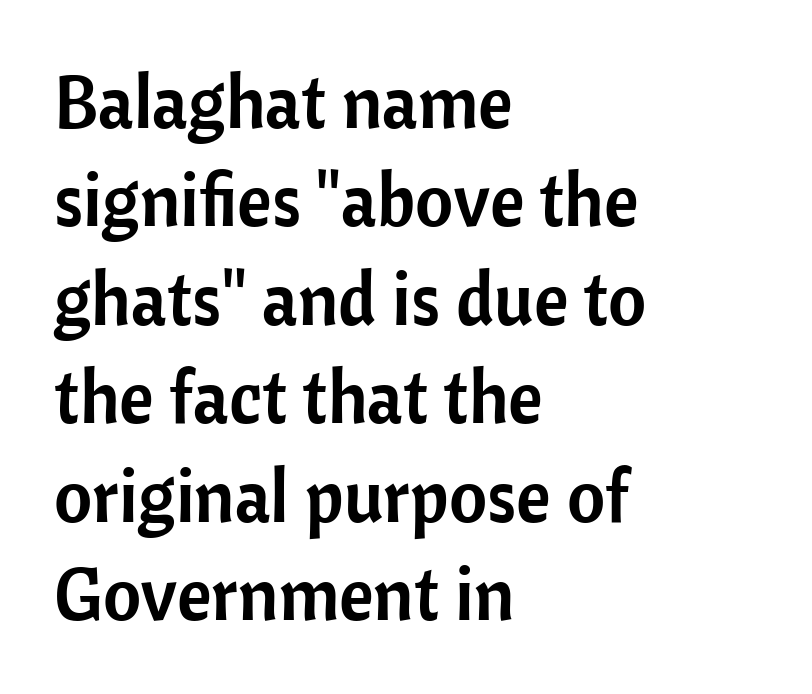
Q: Is the text italic (slanted)? A: No, it is upright.
Q: Is the typeface a serif or a sans-serif typeface? A: Sans-serif.
Q: Is the text underlined? A: No.
Q: How is the paragraph aligned? A: Left-aligned.
Q: Is the spacing between letters normal or unusually wide? A: Normal.
Q: Is the spacing between lines tight, normal or loose? A: Normal.
Q: Width (condensed, normal, or wide)? A: Normal.
Q: Stroke contrast? A: Low.
Q: x-height? A: Medium.
Q: Monospaced? A: No.
